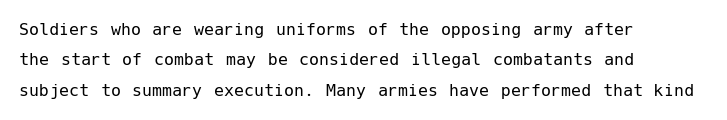
Q: Is the text bold? A: No.
Q: Is the text italic (slanted)? A: No, it is upright.
Q: Is the text underlined? A: No.
Q: How is the paragraph aligned? A: Left-aligned.
Q: Is the spacing between letters normal or unusually wide? A: Normal.
Q: Is the spacing between lines tight, normal or loose? A: Normal.
